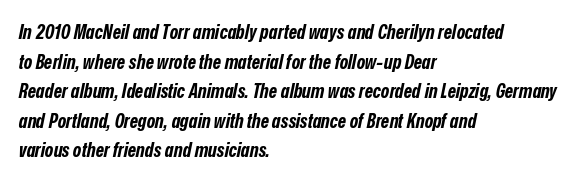
{"italic": "yes", "lean": "right", "slant_degrees": 12, "bold": "yes", "underline": "no", "align": "left", "line_spacing": "normal", "line_spacing_ratio": 1.48, "letter_spacing": "normal", "letter_spacing_em": 0.0, "glyph_px": 20}
